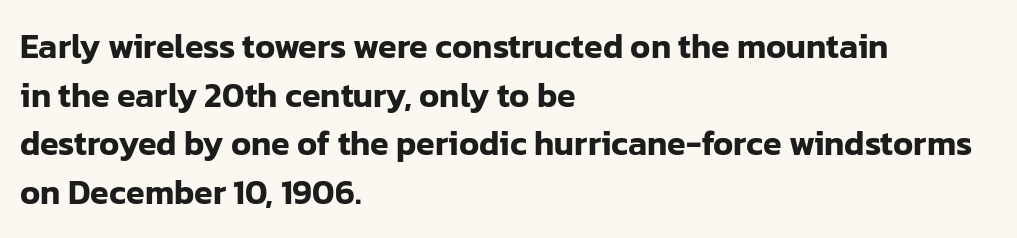
Q: Is the text italic (slanted)? A: No, it is upright.
Q: Is the typeface a serif or a sans-serif typeface? A: Sans-serif.
Q: Is the text underlined? A: No.
Q: How is the paragraph aligned? A: Left-aligned.
Q: Is the spacing between letters normal or unusually wide? A: Normal.
Q: Is the spacing between lines tight, normal or loose? A: Normal.
Q: Width (condensed, normal, or wide)? A: Normal.
Q: Stroke contrast? A: Low.
Q: x-height? A: Medium.
Q: Monospaced? A: No.
